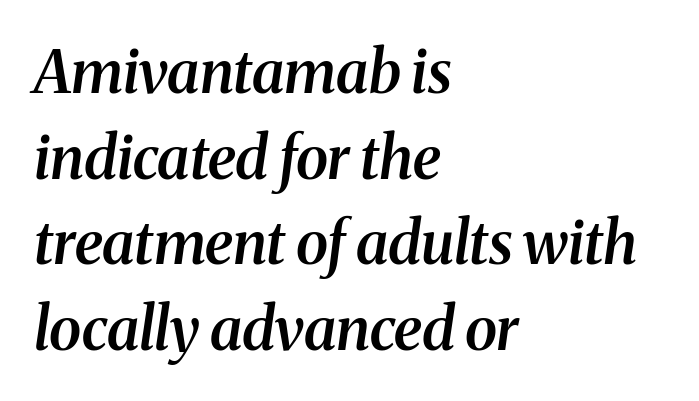
Q: Is the text bold? A: Semi-bold.
Q: Is the text italic (slanted)? A: Yes, it leans right by about 8 degrees.
Q: Is the typeface a serif or a sans-serif typeface? A: Serif.
Q: Is the text underlined? A: No.
Q: How is the paragraph aligned? A: Left-aligned.
Q: Is the spacing between letters normal or unusually wide? A: Normal.
Q: Is the spacing between lines tight, normal or loose? A: Normal.
Q: Width (condensed, normal, or wide)? A: Normal.
Q: Stroke contrast? A: Medium.
Q: x-height? A: Medium.
Q: Monospaced? A: No.
